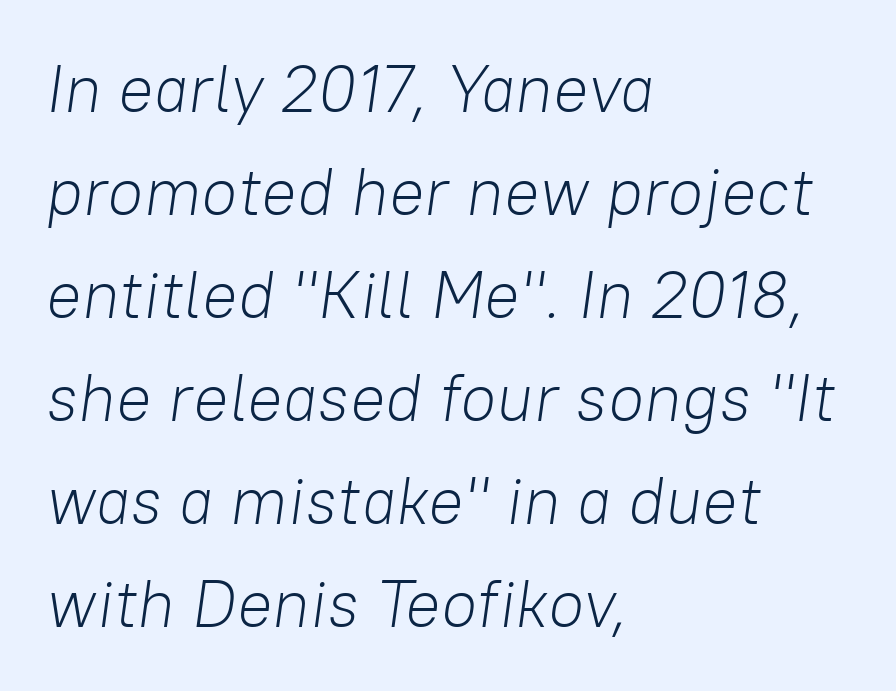
Is the block centered? No — it sits flush against the left margin. Tracking here is standard; glyphs follow each other at the usual distance. You could not count columns in this text — the font is proportionally spaced. Interline gaps are of average width in this sample. Is the type slanted? Yes — the strokes lean at a clear angle.
